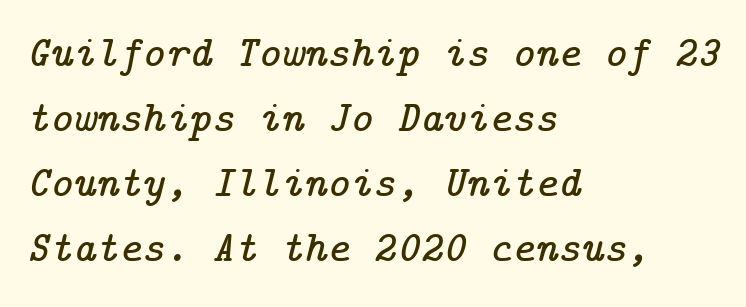
{"serif": "yes", "italic": "yes", "lean": "right", "slant_degrees": 14, "width": "normal", "stroke_contrast": "low", "x_height": "medium", "underline": "no", "align": "left", "line_spacing": "normal", "line_spacing_ratio": 1.48, "letter_spacing": "normal", "letter_spacing_em": 0.0, "glyph_px": 44}
